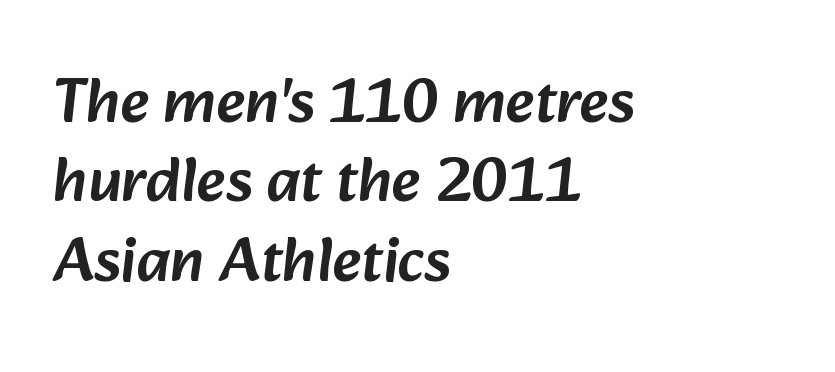
Each letter's strokes conclude bluntly, with no projecting serifs. Varying glyph widths throughout — classic text-font behaviour. Words appear dense and cohesive because spacing is normal. In terms of leading, this rendering sits right in the middle. The ragged edge is on the right, which tells us the setting is flush left.
